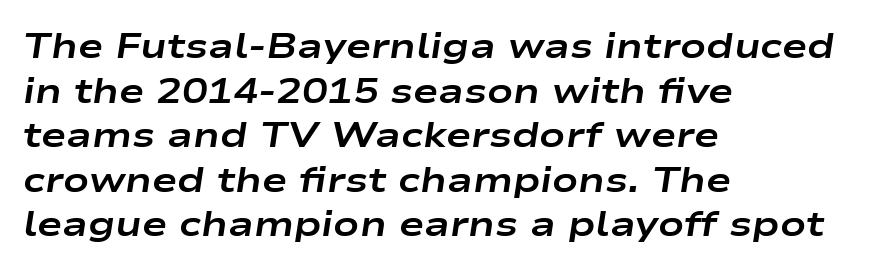
Q: Is the text bold? A: Yes.
Q: Is the text italic (slanted)? A: Yes, it leans right by about 9 degrees.
Q: Is the text underlined? A: No.
Q: How is the paragraph aligned? A: Left-aligned.
Q: Is the spacing between letters normal or unusually wide? A: Normal.
Q: Is the spacing between lines tight, normal or loose? A: Normal.
Q: Width (condensed, normal, or wide)? A: Wide.
Q: Stroke contrast? A: Low.
Q: x-height? A: Medium.
Q: Monospaced? A: No.
